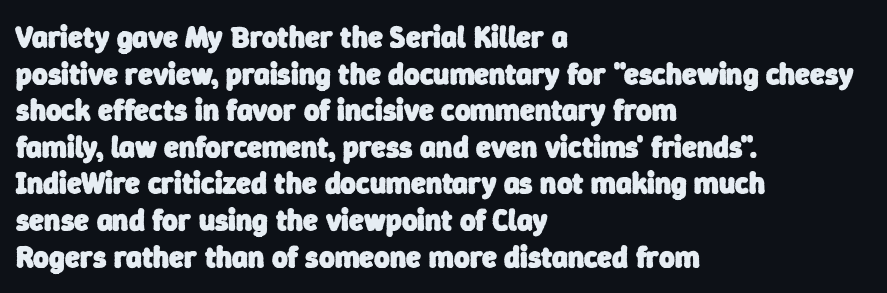
{"serif": "no", "bold": "yes", "weight": "heavy", "width": "normal", "stroke_contrast": "low", "x_height": "medium", "monospaced": "no", "underline": "no", "align": "left", "line_spacing_ratio": 1.22, "letter_spacing": "normal", "letter_spacing_em": 0.0, "glyph_px": 30}
